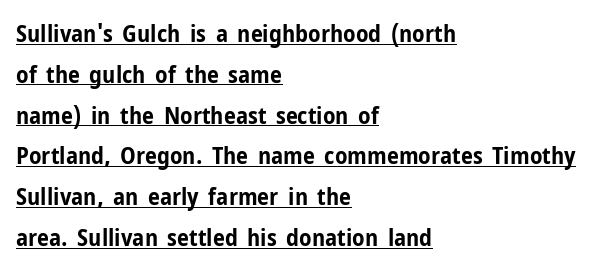
The rendering uses a bold face; every stroke is thick and dark. The lines sit at an ordinary, default distance from one another. Vertical strokes here are truly vertical. Does extra space separate the letters? No, they use regular spacing.
